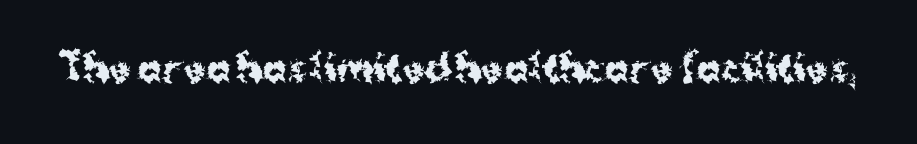
Style check: upright. Summary of weight: heavy, a full bold. Words float on clear page, feet unadorned. Glyph-to-glyph distance matches everyday printed text. You could not count columns in this text — the font is proportionally spaced. This sample uses a sans-serif face.
